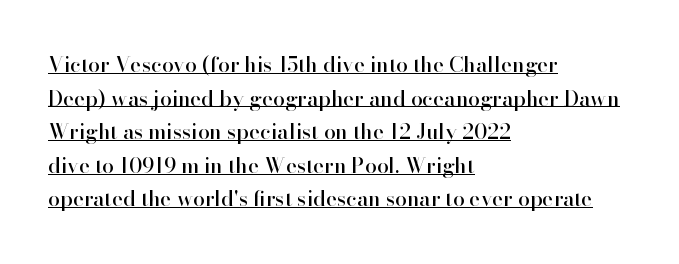
Q: Is the text italic (slanted)? A: No, it is upright.
Q: Is the text underlined? A: Yes.
Q: How is the paragraph aligned? A: Left-aligned.
Q: Is the spacing between letters normal or unusually wide? A: Normal.
Q: Is the spacing between lines tight, normal or loose? A: Normal.
